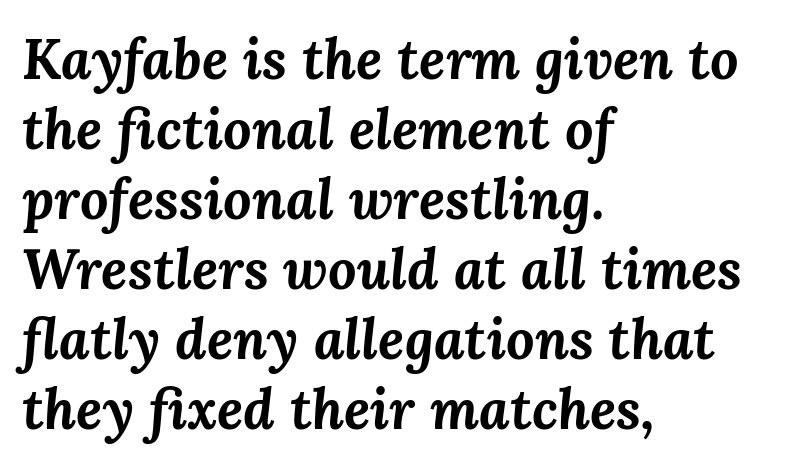
{"italic": "yes", "lean": "right", "slant_degrees": 3, "bold": "yes", "weight": "bold", "width": "normal", "stroke_contrast": "medium", "x_height": "medium", "monospaced": "no", "underline": "no", "align": "left", "line_spacing": "normal", "line_spacing_ratio": 1.25, "letter_spacing": "normal", "letter_spacing_em": 0.0, "glyph_px": 56}
